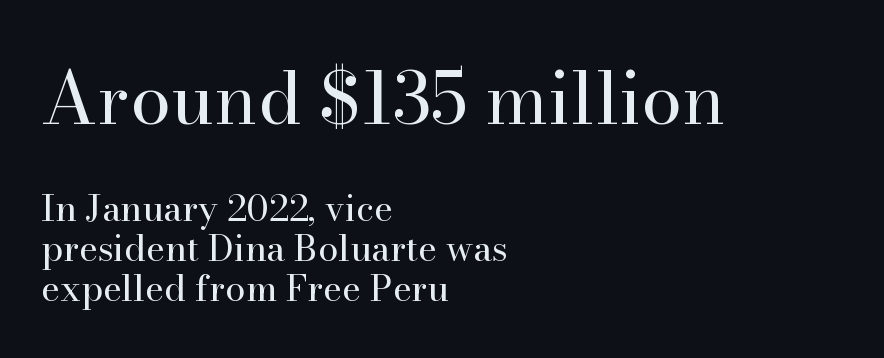
Q: Is the text bold? A: No.
Q: Is the text italic (slanted)? A: No, it is upright.
Q: Is the typeface a serif or a sans-serif typeface? A: Serif.
Q: Is the text underlined? A: No.
Q: How is the paragraph aligned? A: Left-aligned.
Q: Is the spacing between letters normal or unusually wide? A: Normal.
Q: Is the spacing between lines tight, normal or loose? A: Tight.
Q: Which block of text is set in a larger size, the first (top) or the second (bottom)? A: The first (top) one.
Q: Width (condensed, normal, or wide)? A: Normal.
Q: Stroke contrast? A: High.
Q: x-height? A: Small.
Q: Monospaced? A: No.
